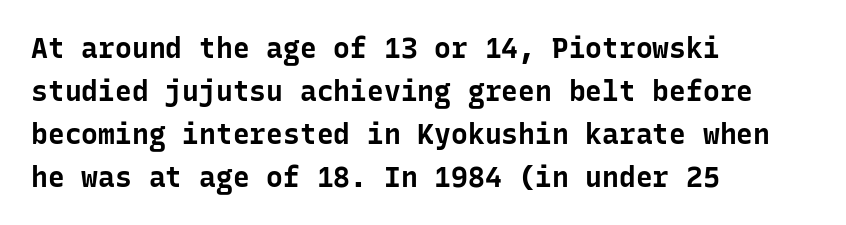
These lines sit exactly where default settings would place them. Stroke terminals: plain, sans-serif. Italic: no, the glyphs are upright roman. The passage shown is not underscored anywhere.
